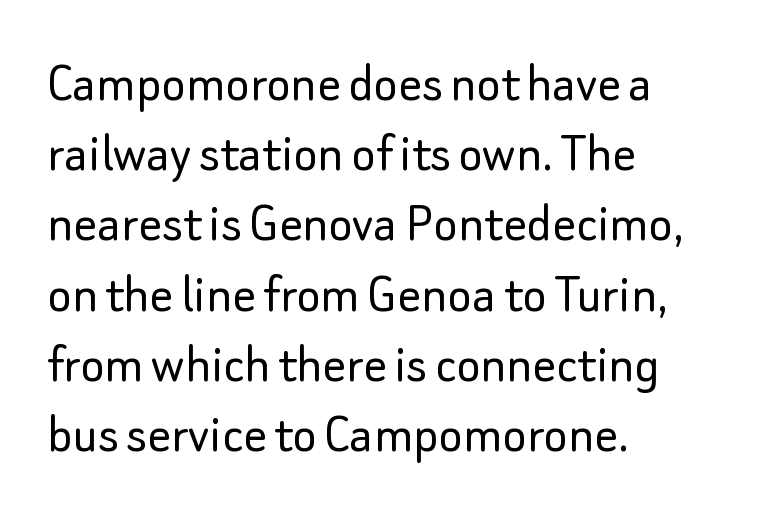
{"serif": "no", "italic": "no", "bold": "no", "weight": "light", "width": "normal", "stroke_contrast": "low", "x_height": "small", "monospaced": "no", "underline": "no", "align": "left", "line_spacing_ratio": 1.21, "letter_spacing": "normal", "letter_spacing_em": 0.0, "glyph_px": 58}
